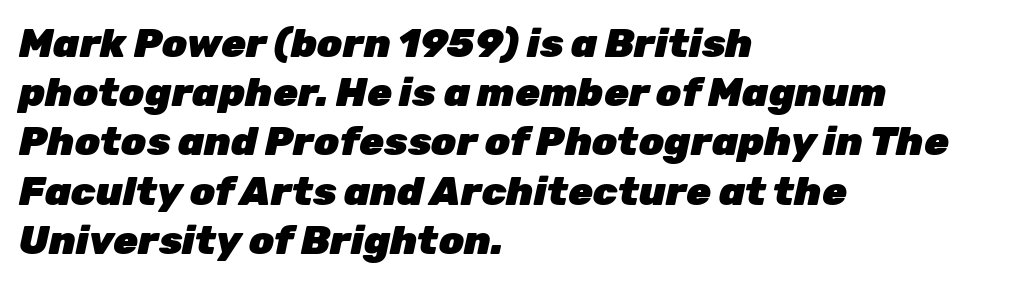
The image shows 40 px heavy type, italic (leaning right); set left-aligned, line spacing 1.23x, normal letter spacing, not underlined; low stroke contrast and a medium x-height.
